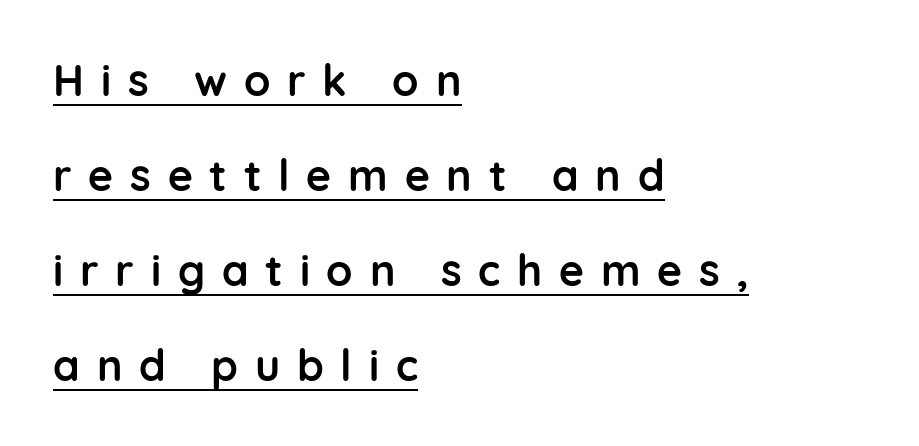
In terms of weight, the rendering is a true, heavy bold. The rendering inserts visible extra space after every character. Successive baselines arrive slowly, with a big drop between each. Typeset ragged right — the left edge is the straight one.
